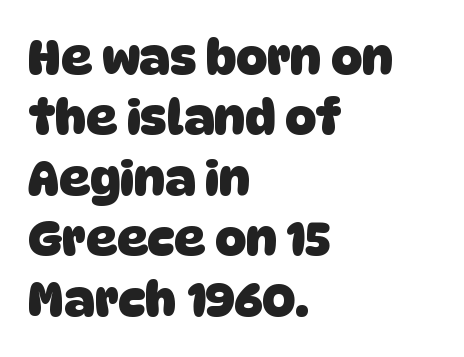
The image shows 48 px heavy sans-serif type; set left-aligned, normal line spacing (1.26x), normal letter spacing, not underlined; low stroke contrast and a large x-height.
